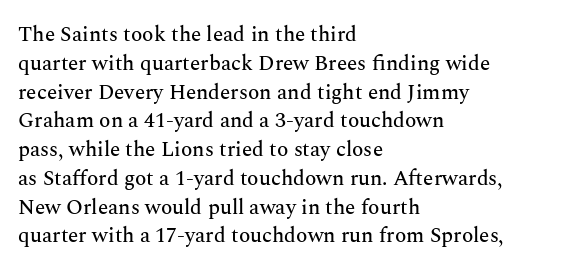
{"italic": "no", "underline": "no", "align": "left", "line_spacing": "normal", "line_spacing_ratio": 1.37, "letter_spacing": "normal", "letter_spacing_em": 0.0, "glyph_px": 21}
